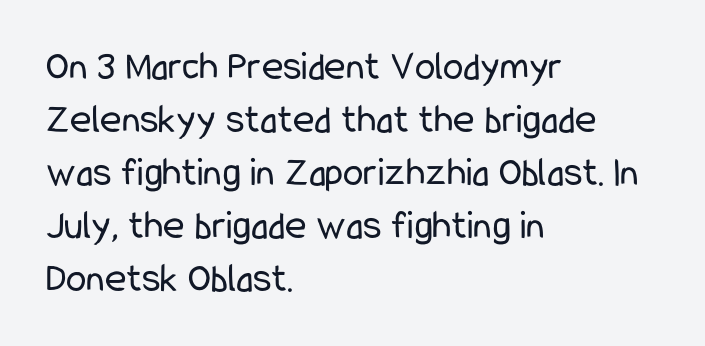
{"serif": "no", "italic": "no", "bold": "no", "weight": "regular", "width": "condensed", "stroke_contrast": "low", "x_height": "medium", "monospaced": "no", "underline": "no", "align": "left", "line_spacing": "normal", "line_spacing_ratio": 1.29, "letter_spacing": "normal", "letter_spacing_em": 0.0, "glyph_px": 41}
